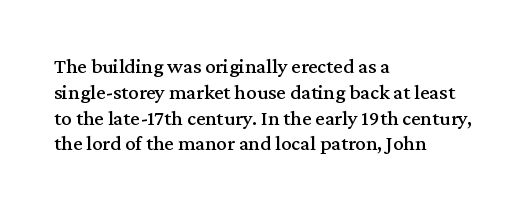
Underline: absent. This rendering uses left alignment, leaving the right contour irregular. A typesetter would mark this as roman, not italic. In terms of letterspacing, this is plain default setting.
